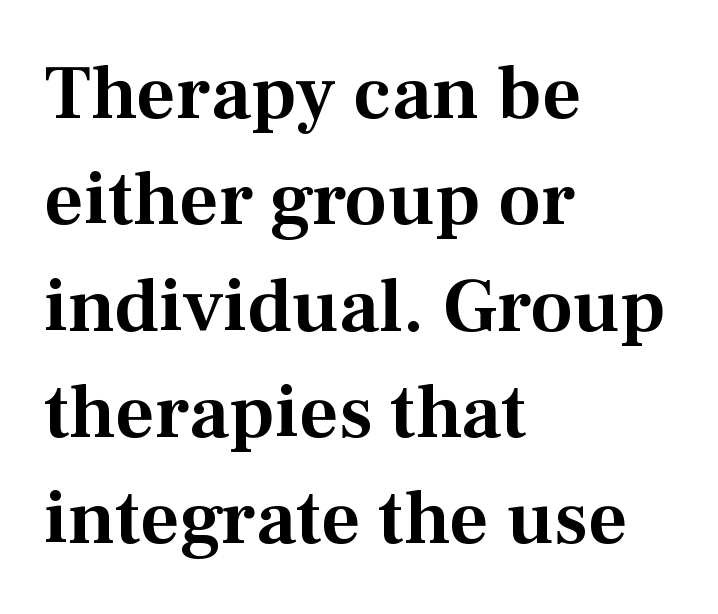
Q: Is the text italic (slanted)? A: No, it is upright.
Q: Is the typeface a serif or a sans-serif typeface? A: Serif.
Q: Is the text underlined? A: No.
Q: How is the paragraph aligned? A: Left-aligned.
Q: Is the spacing between letters normal or unusually wide? A: Normal.
Q: Is the spacing between lines tight, normal or loose? A: Normal.
Q: Width (condensed, normal, or wide)? A: Normal.
Q: Stroke contrast? A: Medium.
Q: x-height? A: Medium.
Q: Monospaced? A: No.
